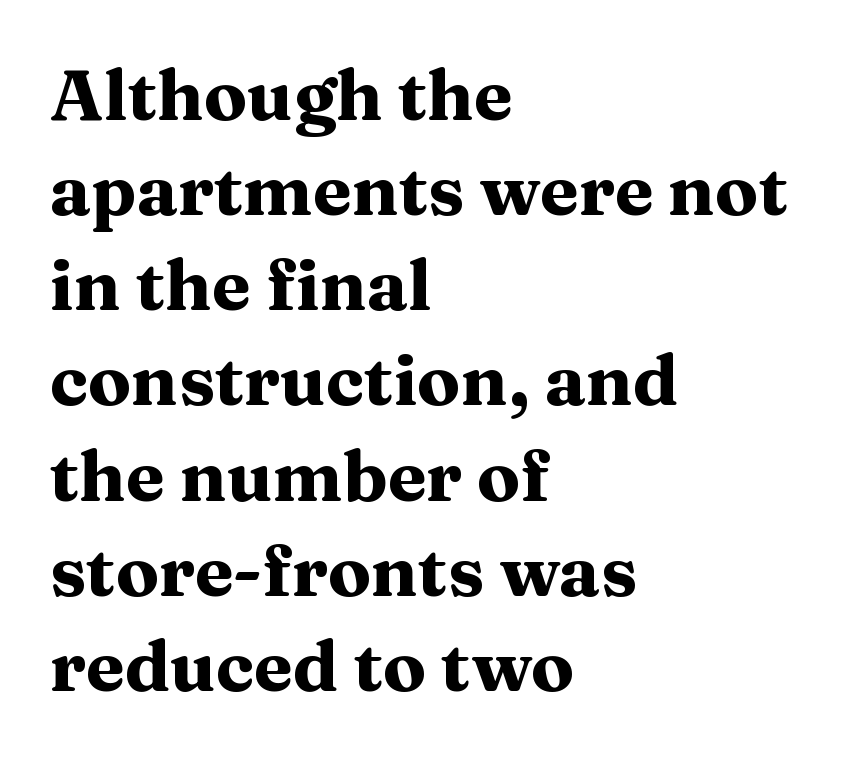
Q: Is the text bold? A: Yes.
Q: Is the text italic (slanted)? A: No, it is upright.
Q: Is the typeface a serif or a sans-serif typeface? A: Serif.
Q: Is the text underlined? A: No.
Q: How is the paragraph aligned? A: Left-aligned.
Q: Is the spacing between letters normal or unusually wide? A: Normal.
Q: Is the spacing between lines tight, normal or loose? A: Normal.
Q: Width (condensed, normal, or wide)? A: Wide.
Q: Stroke contrast? A: Medium.
Q: x-height? A: Medium.
Q: Monospaced? A: No.
